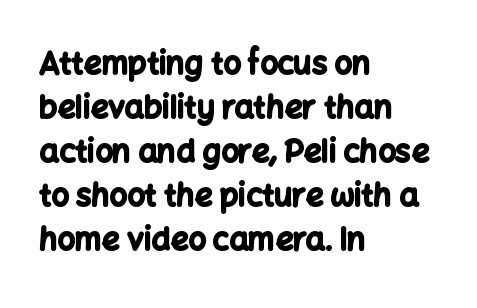
{"serif": "no", "italic": "no", "bold": "yes", "weight": "bold", "width": "normal", "stroke_contrast": "low", "x_height": "medium", "monospaced": "no", "underline": "no", "align": "left", "line_spacing": "normal", "line_spacing_ratio": 1.42, "letter_spacing": "normal", "letter_spacing_em": 0.0, "glyph_px": 31}
